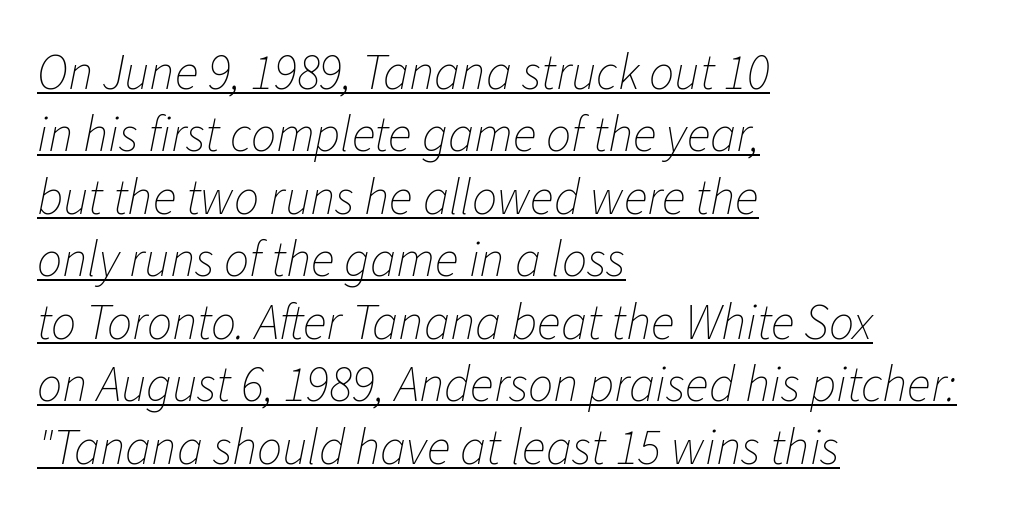
The image shows 50 px thin type, italic (leaning right); set left-aligned, normal line spacing (1.25x), normal letter spacing, underlined; low stroke contrast and a medium x-height.
